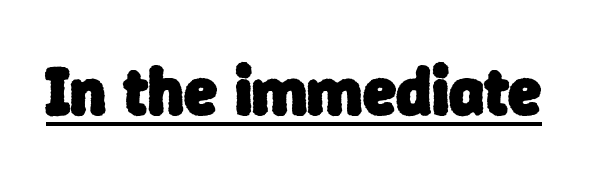
The image shows 67 px heavy sans-serif type; set normal letter spacing, underlined; low stroke contrast and a medium x-height.
